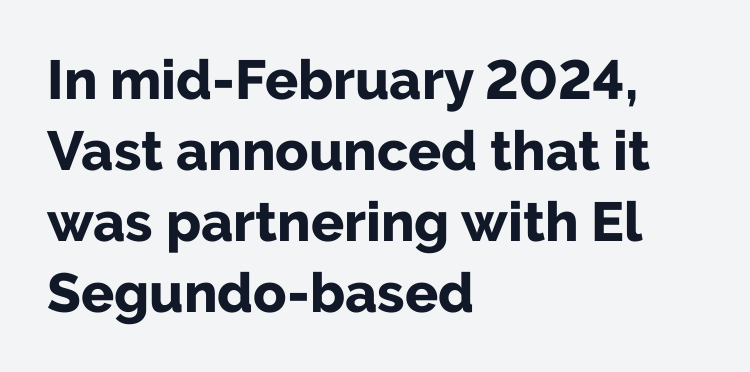
Q: Is the text bold? A: Yes.
Q: Is the text italic (slanted)? A: No, it is upright.
Q: Is the typeface a serif or a sans-serif typeface? A: Sans-serif.
Q: Is the text underlined? A: No.
Q: How is the paragraph aligned? A: Left-aligned.
Q: Is the spacing between letters normal or unusually wide? A: Normal.
Q: Is the spacing between lines tight, normal or loose? A: Normal.
Q: Width (condensed, normal, or wide)? A: Normal.
Q: Stroke contrast? A: Low.
Q: x-height? A: Medium.
Q: Monospaced? A: No.
